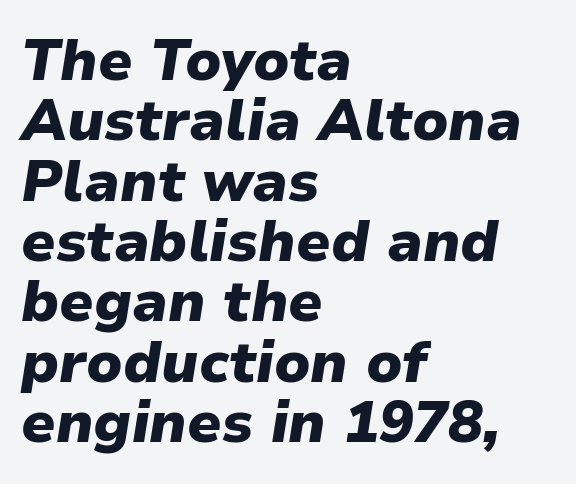
Q: Is the text bold? A: Yes.
Q: Is the text italic (slanted)? A: Yes, it leans right by about 9 degrees.
Q: Is the text underlined? A: No.
Q: How is the paragraph aligned? A: Left-aligned.
Q: Is the spacing between letters normal or unusually wide? A: Normal.
Q: Is the spacing between lines tight, normal or loose? A: Tight.
Q: Width (condensed, normal, or wide)? A: Normal.
Q: Stroke contrast? A: Low.
Q: x-height? A: Medium.
Q: Monospaced? A: No.
